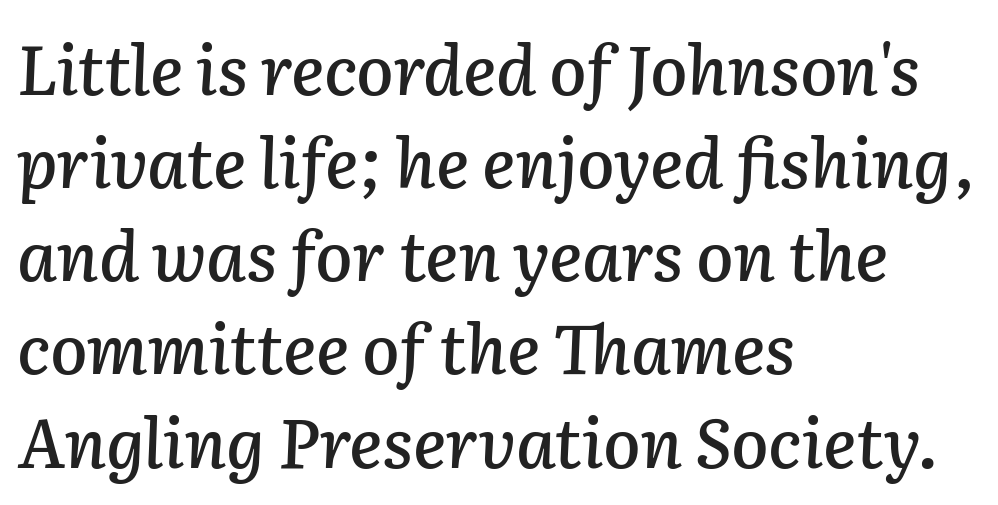
Q: Is the text italic (slanted)? A: Yes, it leans right by about 2 degrees.
Q: Is the text underlined? A: No.
Q: How is the paragraph aligned? A: Left-aligned.
Q: Is the spacing between letters normal or unusually wide? A: Normal.
Q: Is the spacing between lines tight, normal or loose? A: Normal.
Q: Width (condensed, normal, or wide)? A: Normal.
Q: Stroke contrast? A: Low.
Q: x-height? A: Medium.
Q: Monospaced? A: No.
